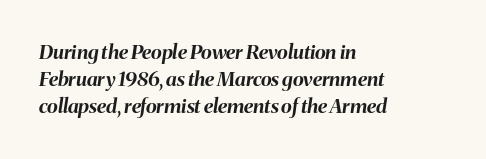
The image shows 20 px bold type, italic (leaning right); set left-aligned, normal line spacing (1.36x), normal letter spacing, not underlined.
